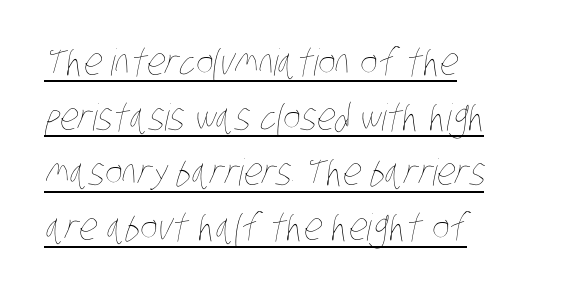
Q: Is the text bold? A: No.
Q: Is the text underlined? A: Yes.
Q: How is the paragraph aligned? A: Left-aligned.
Q: Is the spacing between letters normal or unusually wide? A: Normal.
Q: Is the spacing between lines tight, normal or loose? A: Normal.
Q: Width (condensed, normal, or wide)? A: Condensed.
Q: Stroke contrast? A: Low.
Q: x-height? A: Large.
Q: Monospaced? A: No.
